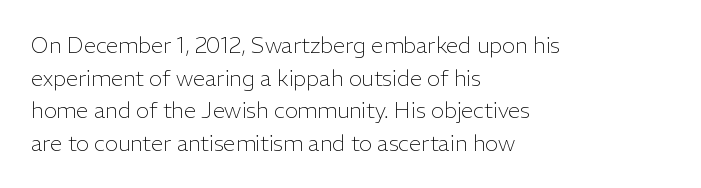
Q: Is the text bold? A: No.
Q: Is the text italic (slanted)? A: No, it is upright.
Q: Is the text underlined? A: No.
Q: How is the paragraph aligned? A: Left-aligned.
Q: Is the spacing between letters normal or unusually wide? A: Normal.
Q: Is the spacing between lines tight, normal or loose? A: Normal.
